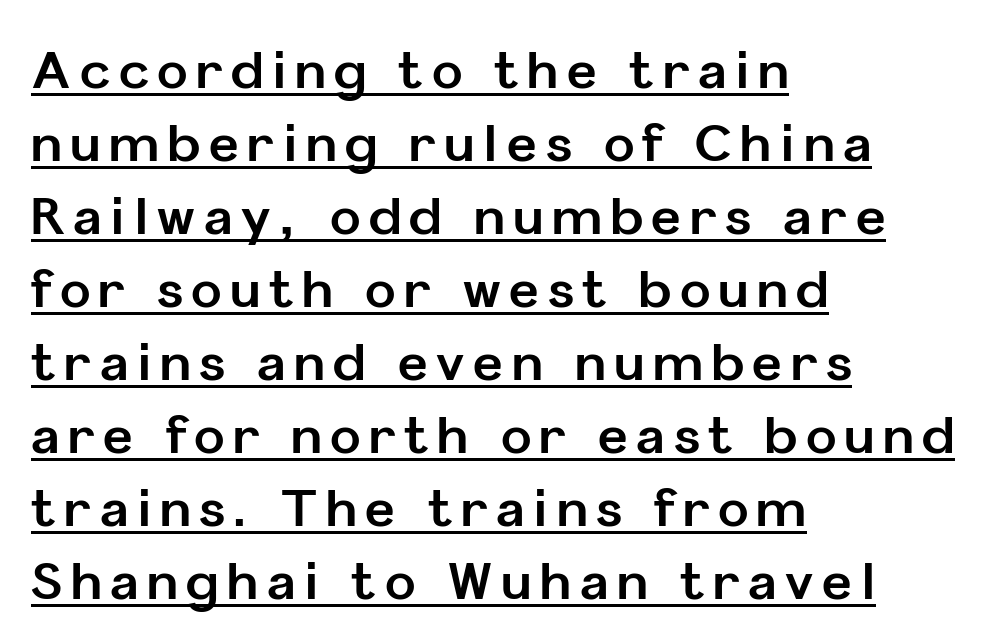
Q: Is the text bold? A: Yes.
Q: Is the text italic (slanted)? A: No, it is upright.
Q: Is the typeface a serif or a sans-serif typeface? A: Sans-serif.
Q: Is the text underlined? A: Yes.
Q: How is the paragraph aligned? A: Left-aligned.
Q: Is the spacing between lines tight, normal or loose? A: Normal.
Q: Width (condensed, normal, or wide)? A: Normal.
Q: Stroke contrast? A: Low.
Q: x-height? A: Medium.
Q: Monospaced? A: No.
